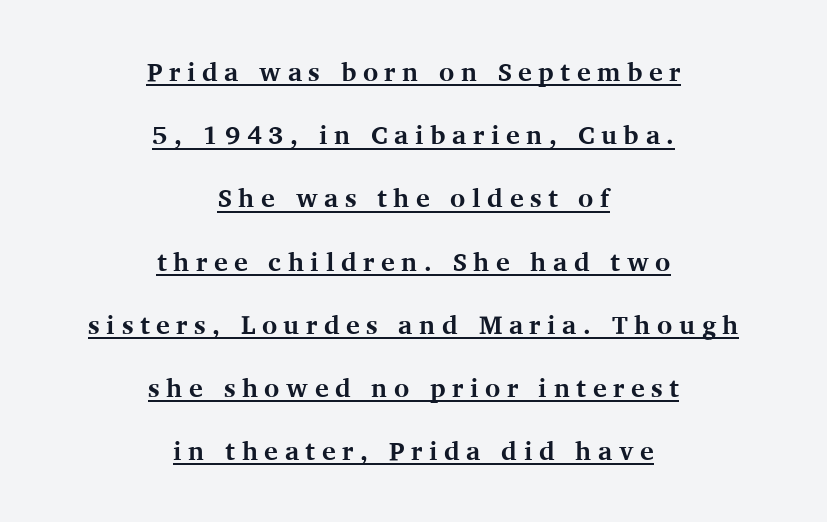
Q: Is the text bold? A: Yes.
Q: Is the text italic (slanted)? A: No, it is upright.
Q: Is the text underlined? A: Yes.
Q: How is the paragraph aligned? A: Centered.
Q: Is the spacing between letters normal or unusually wide? A: Unusually wide.
Q: Is the spacing between lines tight, normal or loose? A: Loose.
